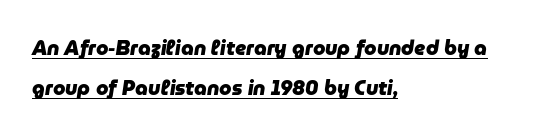
In terms of letterspacing, this is plain default setting. Emphasis by weight is at full strength: bold. The paragraph shown leans on its left margin. A typographer would call this underscored text.
